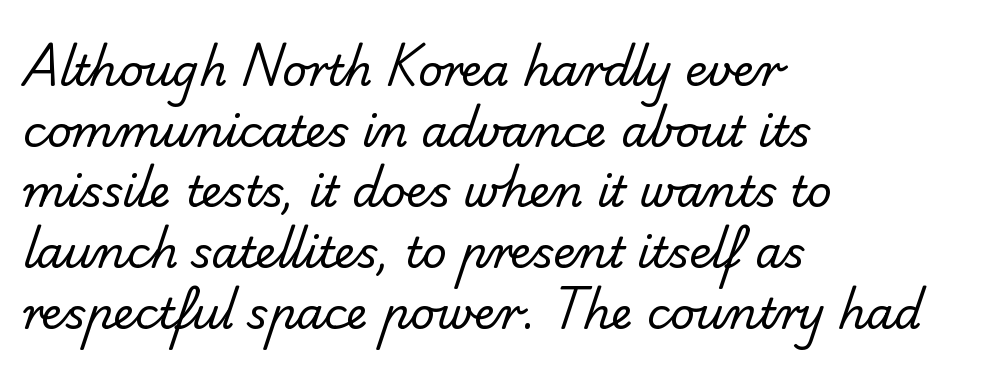
{"serif": "no", "bold": "no", "weight": "regular", "width": "normal", "stroke_contrast": "low", "x_height": "small", "monospaced": "no", "underline": "no", "align": "left", "line_spacing": "normal", "line_spacing_ratio": 1.41, "letter_spacing": "normal", "letter_spacing_em": 0.0, "glyph_px": 43}
